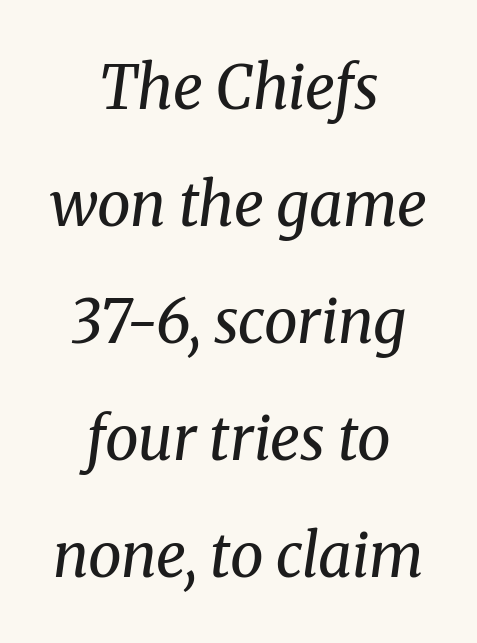
{"serif": "yes", "italic": "yes", "lean": "right", "slant_degrees": 8, "bold": "no", "weight": "regular", "width": "normal", "stroke_contrast": "medium", "x_height": "medium", "monospaced": "no", "underline": "no", "align": "center", "line_spacing": "loose", "line_spacing_ratio": 1.95, "letter_spacing": "normal", "letter_spacing_em": 0.0, "glyph_px": 60}
